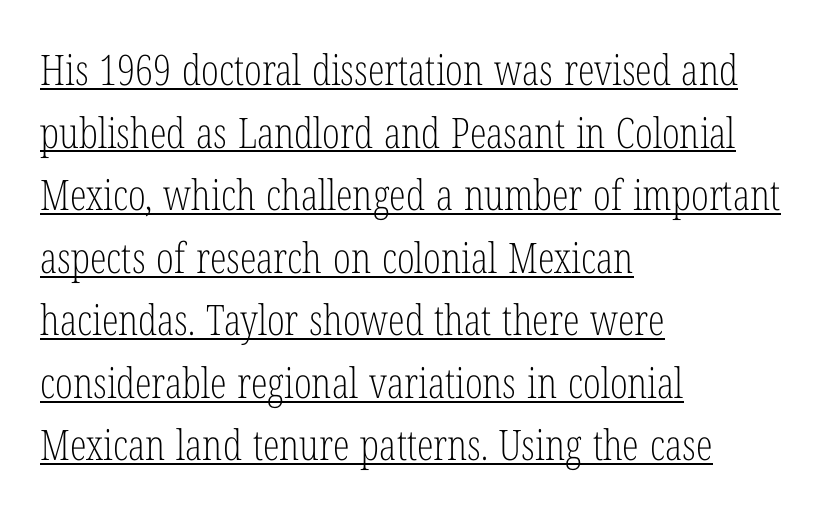
The image shows 42 px light, condensed serif type, upright; set left-aligned, normal line spacing (1.49x), normal letter spacing, underlined; low stroke contrast and a medium x-height.
